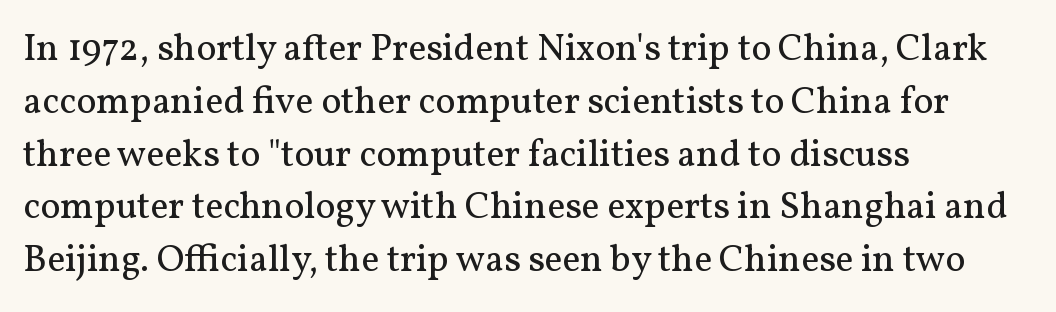
The compositor pushed each line to the left boundary. Type style note: has serifs. Short note: letters normally spaced. The rendering uses natural spacing where letterforms have individual widths. The letters stand straight up with perfectly vertical stems. These lines sit exactly where default settings would place them.
